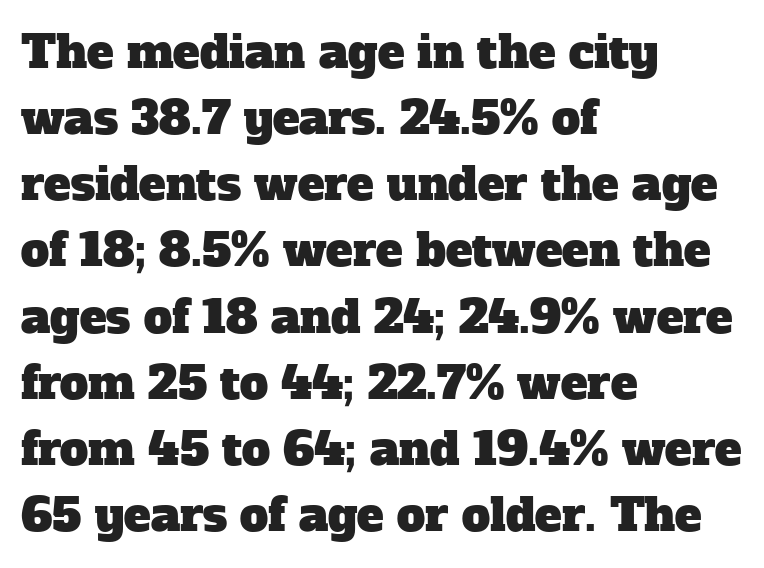
The image shows 45 px serif type; set left-aligned, normal line spacing (1.47x), normal letter spacing, not underlined; low stroke contrast and a medium x-height.
